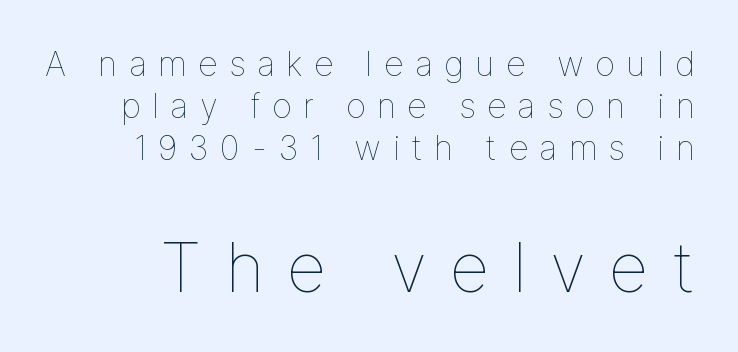
The image shows 69 px thin type, upright; set line spacing 1.24x, unusually wide letter spacing (+0.33 em), not underlined; the second (bottom) block is 2.03x larger; low stroke contrast and a medium x-height.
